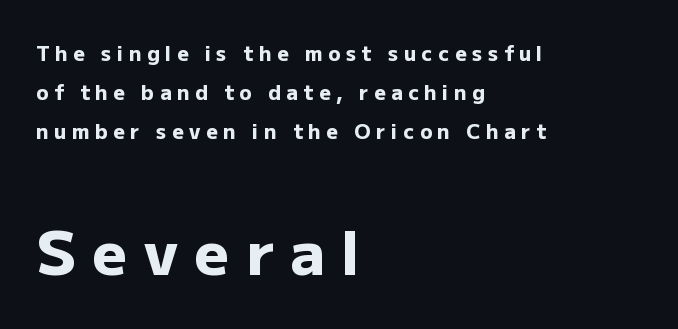
Q: Is the text bold? A: Yes.
Q: Is the text italic (slanted)? A: No, it is upright.
Q: Is the typeface a serif or a sans-serif typeface? A: Sans-serif.
Q: Is the text underlined? A: No.
Q: How is the paragraph aligned? A: Left-aligned.
Q: Is the spacing between letters normal or unusually wide? A: Unusually wide.
Q: Is the spacing between lines tight, normal or loose? A: Loose.
Q: Which block of text is set in a larger size, the first (top) or the second (bottom)? A: The second (bottom) one.
Q: Width (condensed, normal, or wide)? A: Normal.
Q: Stroke contrast? A: Low.
Q: x-height? A: Medium.
Q: Monospaced? A: No.
